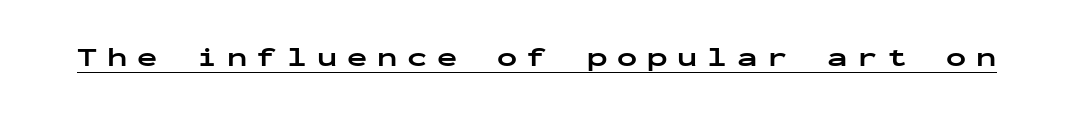
The image shows 27 px bold type, upright; set unusually wide letter spacing (+0.36 em), underlined.
